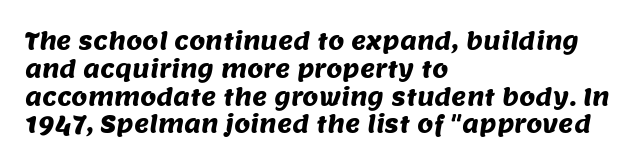
The image shows 23 px text type; set left-aligned, line spacing 1.21x, normal letter spacing, not underlined.
